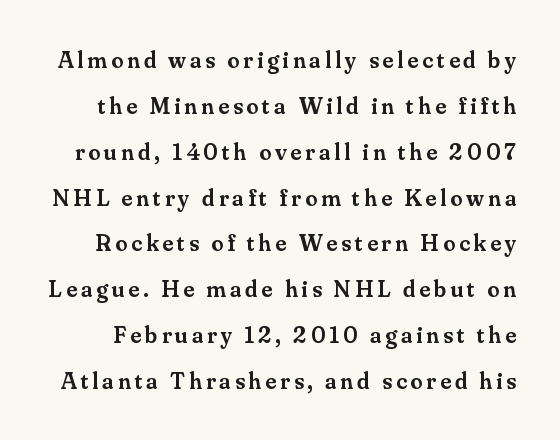
The image shows 24 px text type, upright; set loose line spacing (1.91x), not underlined.
